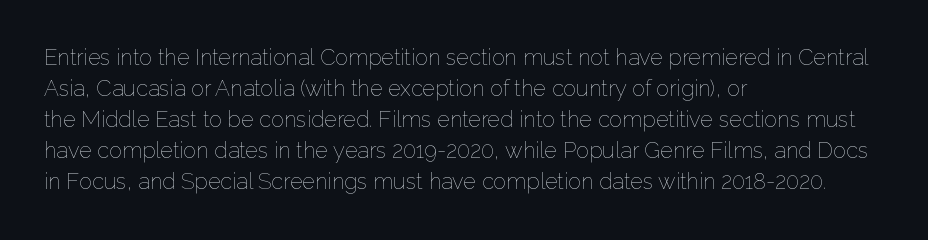
{"italic": "no", "bold": "no", "underline": "no", "align": "left", "line_spacing": "normal", "line_spacing_ratio": 1.41, "letter_spacing": "normal", "letter_spacing_em": 0.0, "glyph_px": 22}
